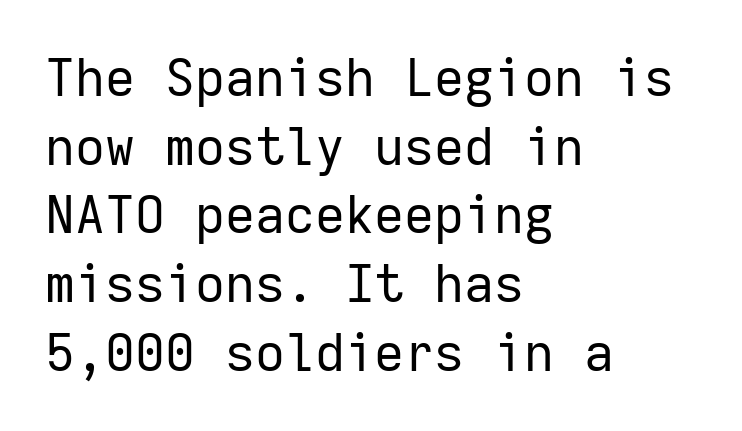
The image shows 52 px regular-weight sans-serif type, upright, monospaced; set left-aligned, normal line spacing (1.32x), normal letter spacing, not underlined; low stroke contrast and a medium x-height.
